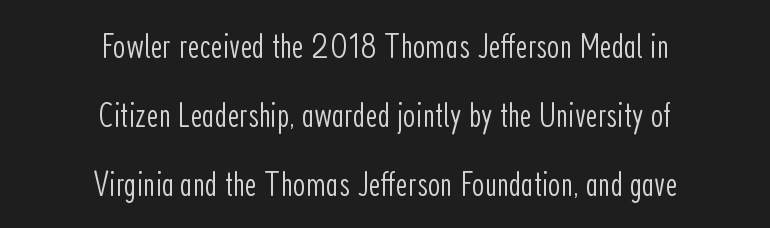
The image shows 36 px light, condensed sans-serif type, upright; set centered, loose line spacing (1.92x), normal letter spacing, not underlined; low stroke contrast and a medium x-height.
